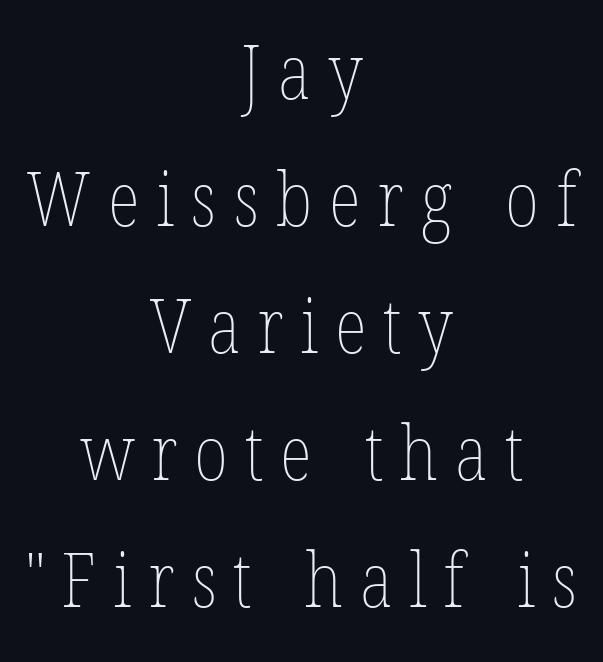
Q: Is the text bold? A: No.
Q: Is the text italic (slanted)? A: No, it is upright.
Q: Is the text underlined? A: No.
Q: How is the paragraph aligned? A: Centered.
Q: Is the spacing between letters normal or unusually wide? A: Unusually wide.
Q: Is the spacing between lines tight, normal or loose? A: Normal.
Q: Width (condensed, normal, or wide)? A: Condensed.
Q: Stroke contrast? A: Low.
Q: x-height? A: Medium.
Q: Monospaced? A: No.
